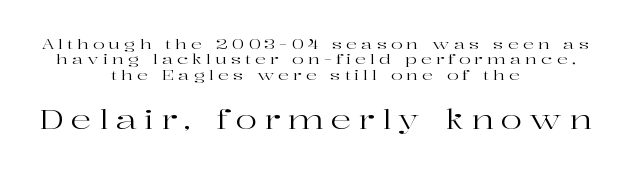
Q: Is the text bold? A: No.
Q: Is the text italic (slanted)? A: No, it is upright.
Q: Is the text underlined? A: No.
Q: How is the paragraph aligned? A: Centered.
Q: Is the spacing between letters normal or unusually wide? A: Unusually wide.
Q: Is the spacing between lines tight, normal or loose? A: Tight.
Q: Which block of text is set in a larger size, the first (top) or the second (bottom)? A: The second (bottom) one.
